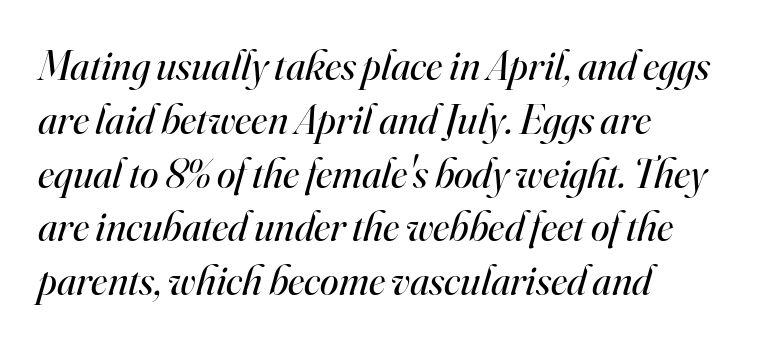
{"serif": "yes", "italic": "yes", "lean": "right", "slant_degrees": 16, "bold": "no", "weight": "regular", "width": "normal", "stroke_contrast": "high", "x_height": "small", "monospaced": "no", "underline": "no", "align": "left", "line_spacing": "normal", "line_spacing_ratio": 1.28, "letter_spacing": "normal", "letter_spacing_em": 0.0, "glyph_px": 42}
